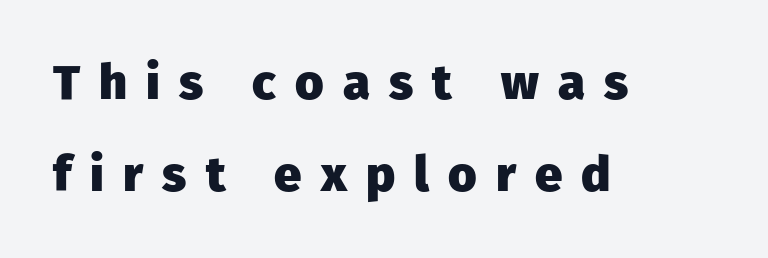
{"serif": "no", "italic": "no", "bold": "yes", "weight": "heavy", "width": "normal", "stroke_contrast": "low", "x_height": "medium", "monospaced": "no", "underline": "no", "align": "left", "line_spacing_ratio": 1.88, "letter_spacing": "wide", "letter_spacing_em": 0.39, "glyph_px": 49}
